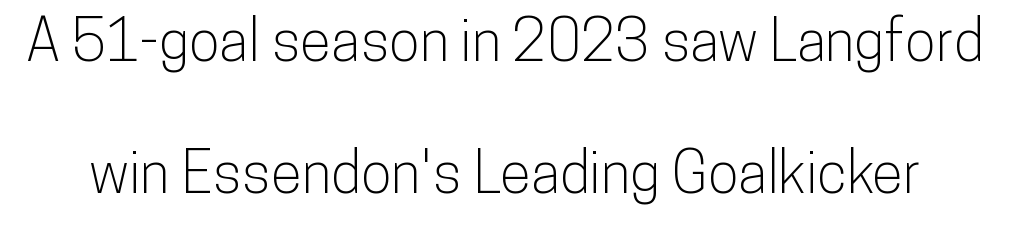
{"serif": "no", "italic": "no", "width": "condensed", "stroke_contrast": "low", "x_height": "medium", "monospaced": "no", "underline": "no", "line_spacing": "loose", "line_spacing_ratio": 2.32, "letter_spacing": "normal", "letter_spacing_em": 0.0, "glyph_px": 57}
